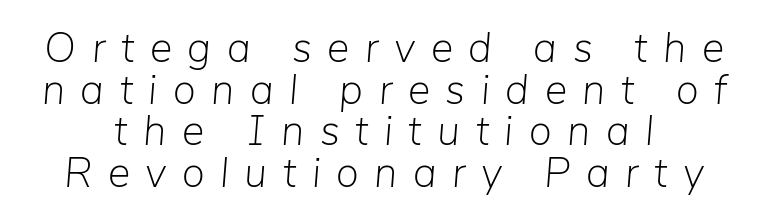
The image shows 42 px light type, italic (leaning right); set tight line spacing (0.99x), unusually wide letter spacing (+0.37 em), not underlined; low stroke contrast and a medium x-height.
